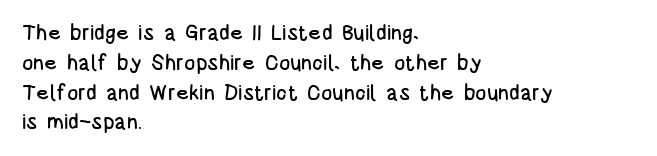
{"italic": "no", "underline": "no", "align": "left", "line_spacing": "normal", "line_spacing_ratio": 1.42, "letter_spacing": "normal", "letter_spacing_em": 0.0, "glyph_px": 21}
